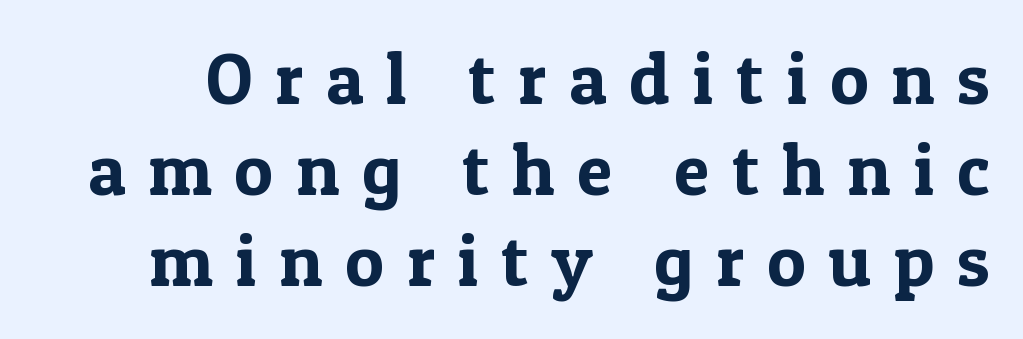
{"serif": "yes", "italic": "no", "width": "normal", "x_height": "medium", "monospaced": "no", "underline": "no", "line_spacing": "normal", "line_spacing_ratio": 1.25, "letter_spacing": "wide", "letter_spacing_em": 0.31, "glyph_px": 73}
